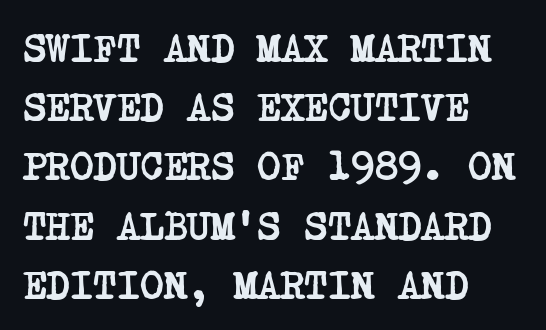
Q: Is the text bold? A: Yes.
Q: Is the typeface a serif or a sans-serif typeface? A: Serif.
Q: Is the text underlined? A: No.
Q: How is the paragraph aligned? A: Left-aligned.
Q: Is the spacing between letters normal or unusually wide? A: Normal.
Q: Is the spacing between lines tight, normal or loose? A: Normal.
Q: Width (condensed, normal, or wide)? A: Condensed.
Q: Stroke contrast? A: Low.
Q: x-height? A: Large.
